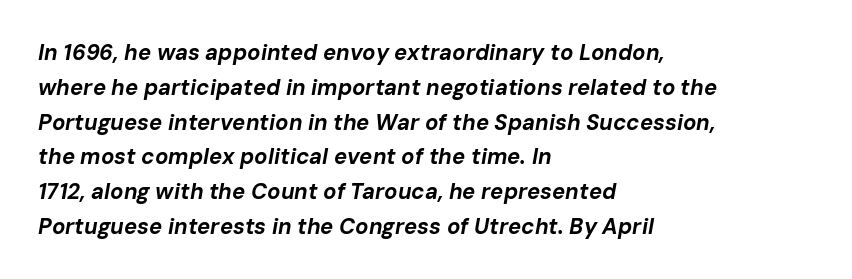
Q: Is the text bold? A: Yes.
Q: Is the text italic (slanted)? A: Yes, it leans right by about 10 degrees.
Q: Is the text underlined? A: No.
Q: How is the paragraph aligned? A: Left-aligned.
Q: Is the spacing between letters normal or unusually wide? A: Normal.
Q: Is the spacing between lines tight, normal or loose? A: Normal.
